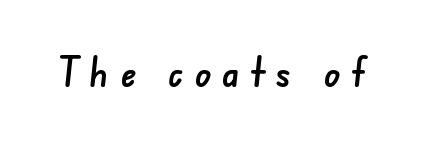
Q: Is the typeface a serif or a sans-serif typeface? A: Sans-serif.
Q: Is the text underlined? A: No.
Q: Is the spacing between letters normal or unusually wide? A: Unusually wide.
Q: Width (condensed, normal, or wide)? A: Normal.
Q: Stroke contrast? A: Low.
Q: x-height? A: Small.
Q: Monospaced? A: No.
